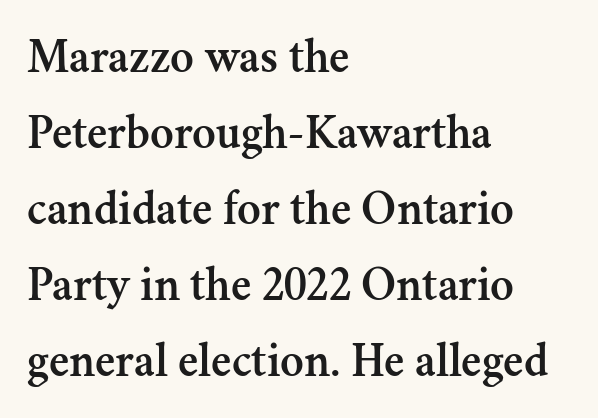
Q: Is the text italic (slanted)? A: No, it is upright.
Q: Is the typeface a serif or a sans-serif typeface? A: Serif.
Q: Is the text underlined? A: No.
Q: How is the paragraph aligned? A: Left-aligned.
Q: Is the spacing between letters normal or unusually wide? A: Normal.
Q: Is the spacing between lines tight, normal or loose? A: Normal.
Q: Width (condensed, normal, or wide)? A: Normal.
Q: Stroke contrast? A: Medium.
Q: x-height? A: Small.
Q: Monospaced? A: No.
